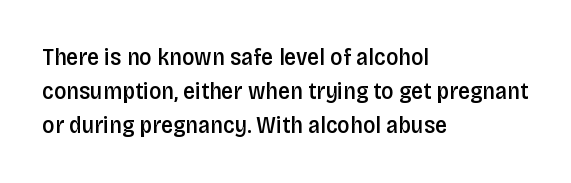
{"italic": "no", "bold": "semi", "underline": "no", "align": "left", "line_spacing": "normal", "line_spacing_ratio": 1.42, "letter_spacing": "normal", "letter_spacing_em": 0.0, "glyph_px": 24}
